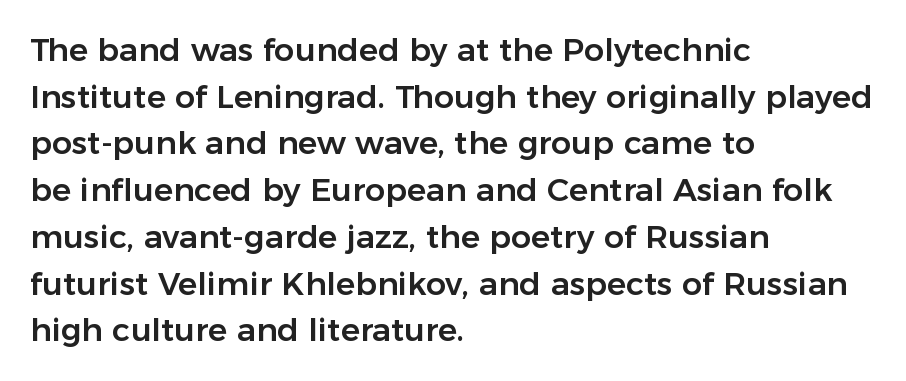
Q: Is the text italic (slanted)? A: No, it is upright.
Q: Is the typeface a serif or a sans-serif typeface? A: Sans-serif.
Q: Is the text underlined? A: No.
Q: How is the paragraph aligned? A: Left-aligned.
Q: Is the spacing between letters normal or unusually wide? A: Normal.
Q: Is the spacing between lines tight, normal or loose? A: Normal.
Q: Width (condensed, normal, or wide)? A: Normal.
Q: Stroke contrast? A: Low.
Q: x-height? A: Medium.
Q: Monospaced? A: No.
